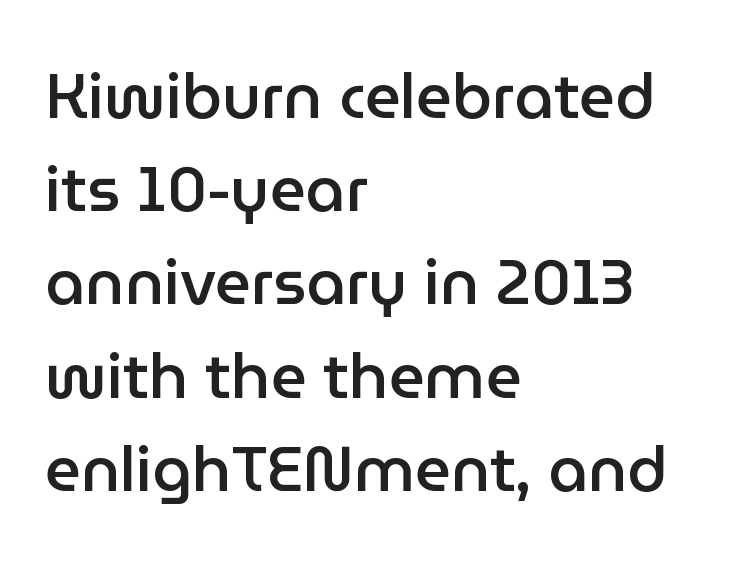
Q: Is the text bold? A: Semi-bold.
Q: Is the text italic (slanted)? A: No, it is upright.
Q: Is the typeface a serif or a sans-serif typeface? A: Sans-serif.
Q: Is the text underlined? A: No.
Q: How is the paragraph aligned? A: Left-aligned.
Q: Is the spacing between letters normal or unusually wide? A: Normal.
Q: Is the spacing between lines tight, normal or loose? A: Normal.
Q: Width (condensed, normal, or wide)? A: Normal.
Q: Stroke contrast? A: Low.
Q: x-height? A: Medium.
Q: Monospaced? A: No.
